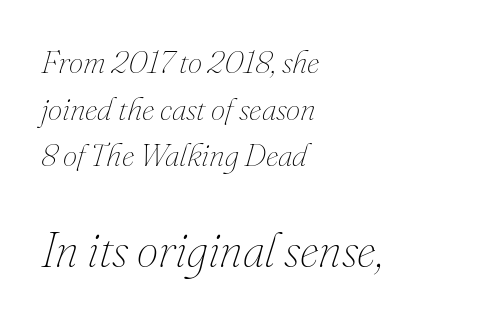
{"italic": "yes", "lean": "right", "slant_degrees": 16, "bold": "no", "weight": "thin", "width": "normal", "stroke_contrast": "medium", "x_height": "small", "monospaced": "no", "underline": "no", "align": "left", "line_spacing": "normal", "line_spacing_ratio": 1.46, "letter_spacing": "normal", "letter_spacing_em": 0.0, "larger_block": "second", "size_ratio": 1.5, "glyph_px": 48}
